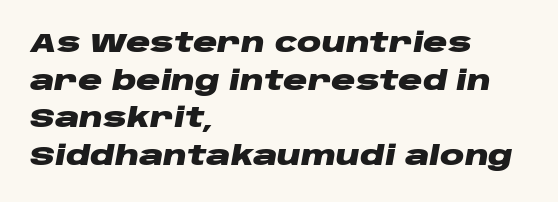
The image shows 27 px bold type, italic (leaning right); set left-aligned, normal line spacing (1.39x), normal letter spacing, not underlined.
